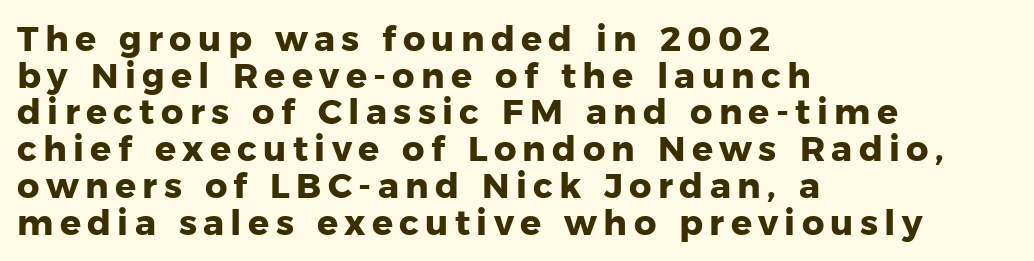
Q: Is the text bold? A: Yes.
Q: Is the text italic (slanted)? A: No, it is upright.
Q: Is the typeface a serif or a sans-serif typeface? A: Sans-serif.
Q: Is the text underlined? A: No.
Q: How is the paragraph aligned? A: Left-aligned.
Q: Is the spacing between lines tight, normal or loose? A: Tight.
Q: Width (condensed, normal, or wide)? A: Normal.
Q: Stroke contrast? A: Low.
Q: x-height? A: Medium.
Q: Monospaced? A: No.
